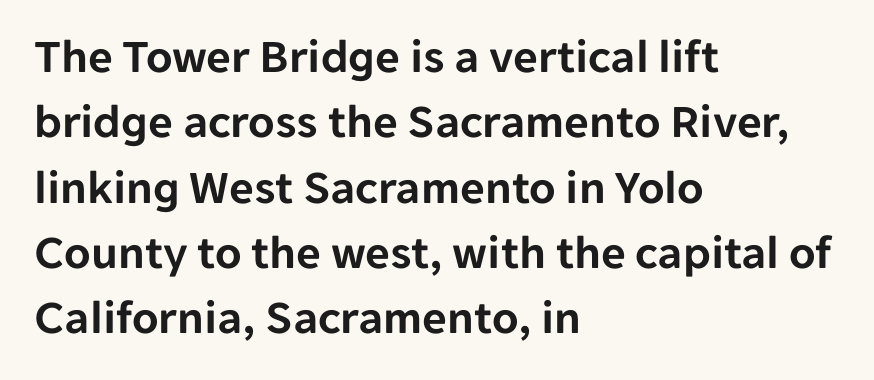
Q: Is the text italic (slanted)? A: No, it is upright.
Q: Is the typeface a serif or a sans-serif typeface? A: Sans-serif.
Q: Is the text underlined? A: No.
Q: How is the paragraph aligned? A: Left-aligned.
Q: Is the spacing between letters normal or unusually wide? A: Normal.
Q: Is the spacing between lines tight, normal or loose? A: Normal.
Q: Width (condensed, normal, or wide)? A: Normal.
Q: Stroke contrast? A: Low.
Q: x-height? A: Medium.
Q: Monospaced? A: No.
